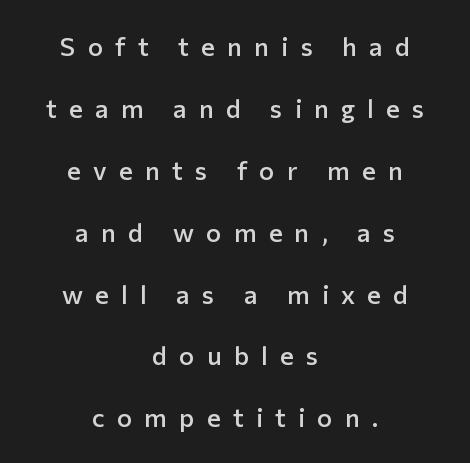
The whitespace from short lines is split evenly between both sides. This rendering features lettering with no underline. This is the regular roman posture of the typeface. Display-style spreading of the glyphs; the letterfit is very open. Compared with typical paragraphs, the rows here are farther apart. The strokes are fattened partway — semibold, not bold.
